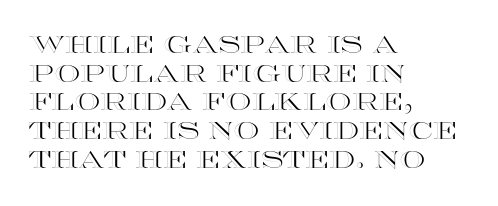
The image shows 23 px text type, upright; set left-aligned, normal line spacing (1.25x), normal letter spacing, not underlined.
